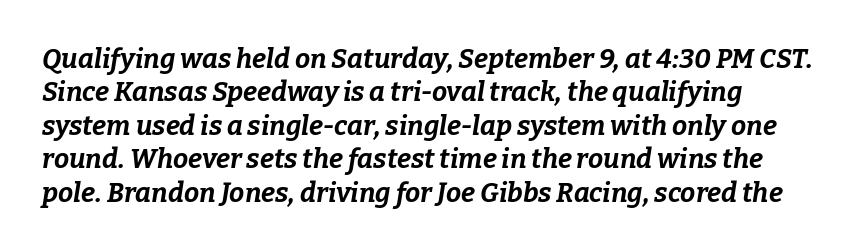
{"italic": "yes", "lean": "right", "slant_degrees": 9, "bold": "yes", "underline": "no", "align": "left", "line_spacing_ratio": 1.24, "letter_spacing": "normal", "letter_spacing_em": 0.0, "glyph_px": 27}
